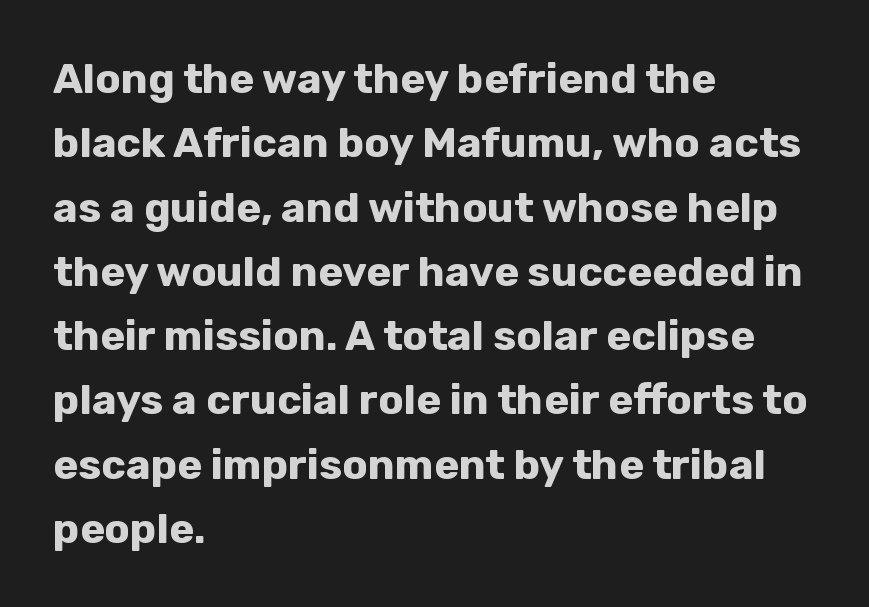
Q: Is the text bold? A: Yes.
Q: Is the text italic (slanted)? A: No, it is upright.
Q: Is the typeface a serif or a sans-serif typeface? A: Sans-serif.
Q: Is the text underlined? A: No.
Q: How is the paragraph aligned? A: Left-aligned.
Q: Is the spacing between letters normal or unusually wide? A: Normal.
Q: Is the spacing between lines tight, normal or loose? A: Normal.
Q: Width (condensed, normal, or wide)? A: Normal.
Q: Stroke contrast? A: Low.
Q: x-height? A: Medium.
Q: Monospaced? A: No.
